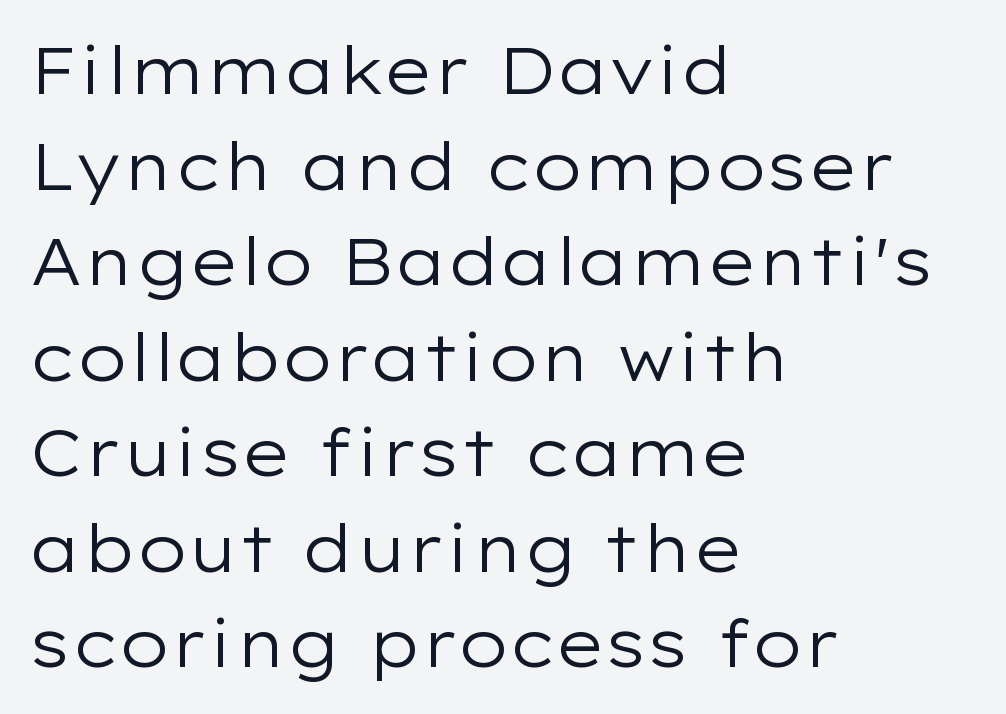
Q: Is the text bold? A: No.
Q: Is the text italic (slanted)? A: No, it is upright.
Q: Is the typeface a serif or a sans-serif typeface? A: Sans-serif.
Q: Is the text underlined? A: No.
Q: How is the paragraph aligned? A: Left-aligned.
Q: Is the spacing between letters normal or unusually wide? A: Normal.
Q: Is the spacing between lines tight, normal or loose? A: Normal.
Q: Width (condensed, normal, or wide)? A: Wide.
Q: Stroke contrast? A: Low.
Q: x-height? A: Medium.
Q: Monospaced? A: No.
